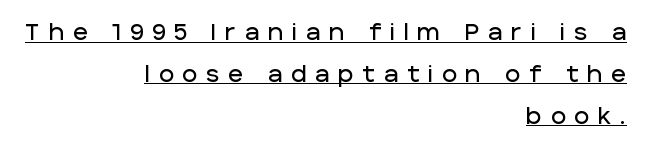
Q: Is the text italic (slanted)? A: No, it is upright.
Q: Is the text underlined? A: Yes.
Q: How is the paragraph aligned? A: Right-aligned.
Q: Is the spacing between letters normal or unusually wide? A: Unusually wide.
